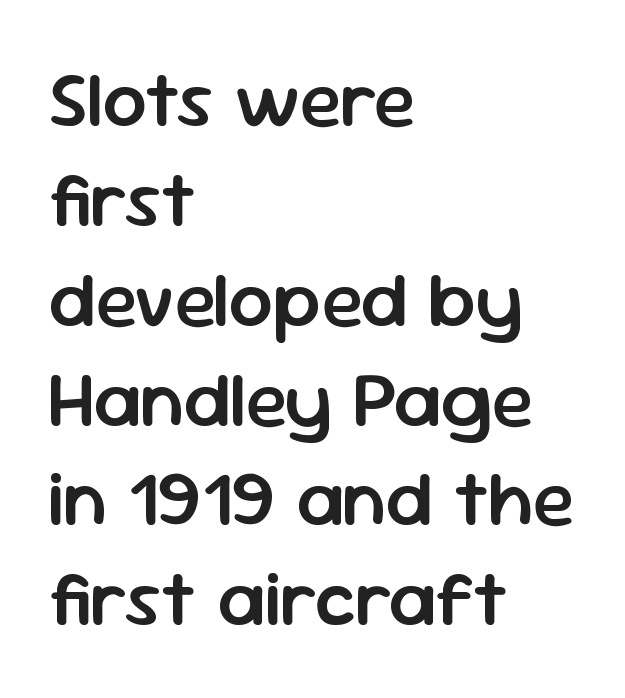
Q: Is the text bold? A: Semi-bold.
Q: Is the text italic (slanted)? A: No, it is upright.
Q: Is the typeface a serif or a sans-serif typeface? A: Sans-serif.
Q: Is the text underlined? A: No.
Q: How is the paragraph aligned? A: Left-aligned.
Q: Is the spacing between letters normal or unusually wide? A: Normal.
Q: Is the spacing between lines tight, normal or loose? A: Normal.
Q: Width (condensed, normal, or wide)? A: Normal.
Q: Stroke contrast? A: Low.
Q: x-height? A: Medium.
Q: Monospaced? A: No.
